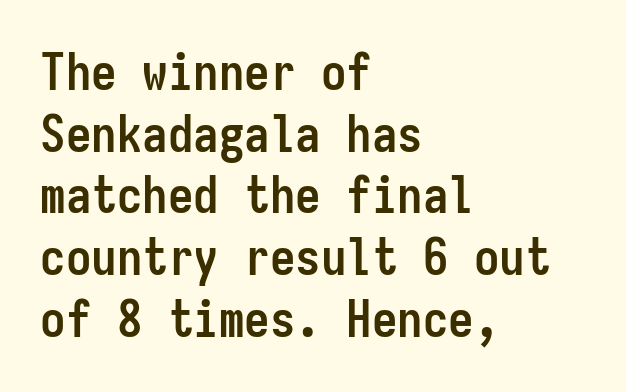
The image shows 51 px semibold, condensed sans-serif type, upright, monospaced; set left-aligned, line spacing 1.21x, normal letter spacing, not underlined; low stroke contrast and a medium x-height.
